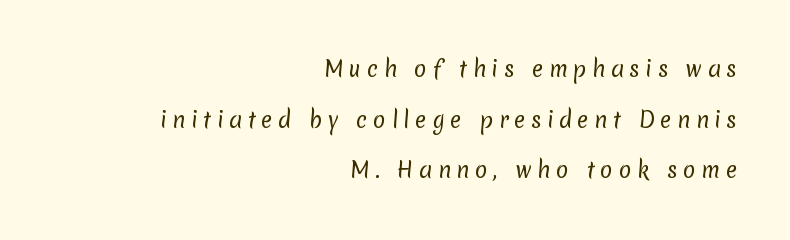
The image shows 21 px text type; set right-aligned, loose line spacing (2.41x), unusually wide letter spacing (+0.26 em), not underlined.
